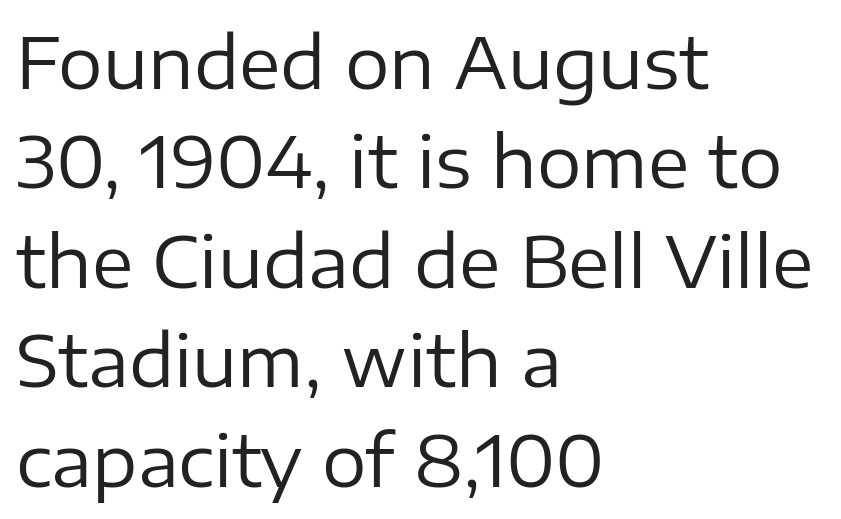
Q: Is the text bold? A: No.
Q: Is the text italic (slanted)? A: No, it is upright.
Q: Is the typeface a serif or a sans-serif typeface? A: Sans-serif.
Q: Is the text underlined? A: No.
Q: How is the paragraph aligned? A: Left-aligned.
Q: Is the spacing between letters normal or unusually wide? A: Normal.
Q: Is the spacing between lines tight, normal or loose? A: Normal.
Q: Width (condensed, normal, or wide)? A: Normal.
Q: Stroke contrast? A: Low.
Q: x-height? A: Medium.
Q: Monospaced? A: No.
